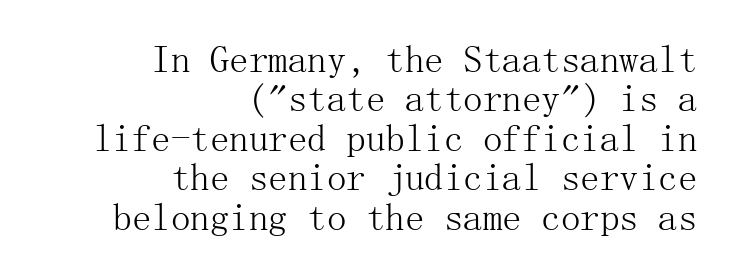
Q: Is the text bold? A: No.
Q: Is the text italic (slanted)? A: No, it is upright.
Q: Is the typeface a serif or a sans-serif typeface? A: Serif.
Q: Is the text underlined? A: No.
Q: How is the paragraph aligned? A: Right-aligned.
Q: Is the spacing between letters normal or unusually wide? A: Normal.
Q: Is the spacing between lines tight, normal or loose? A: Tight.
Q: Width (condensed, normal, or wide)? A: Normal.
Q: Stroke contrast? A: Medium.
Q: x-height? A: Medium.
